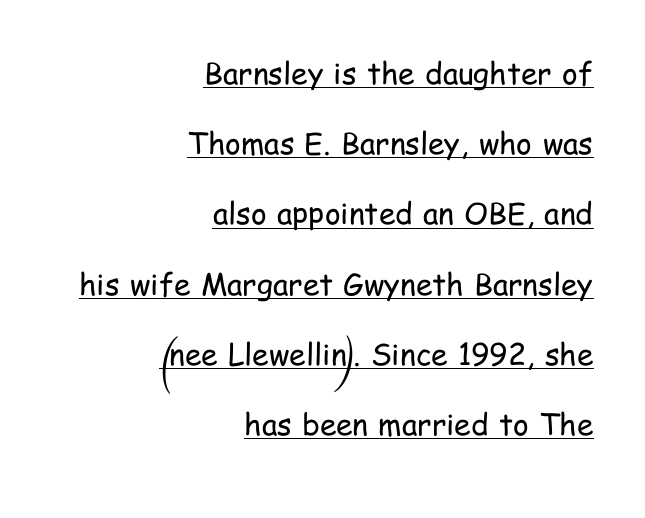
{"serif": "no", "italic": "no", "bold": "no", "weight": "regular", "width": "condensed", "stroke_contrast": "low", "x_height": "medium", "monospaced": "no", "underline": "yes", "align": "right", "line_spacing": "loose", "line_spacing_ratio": 2.34, "letter_spacing": "normal", "letter_spacing_em": 0.0, "glyph_px": 30}
